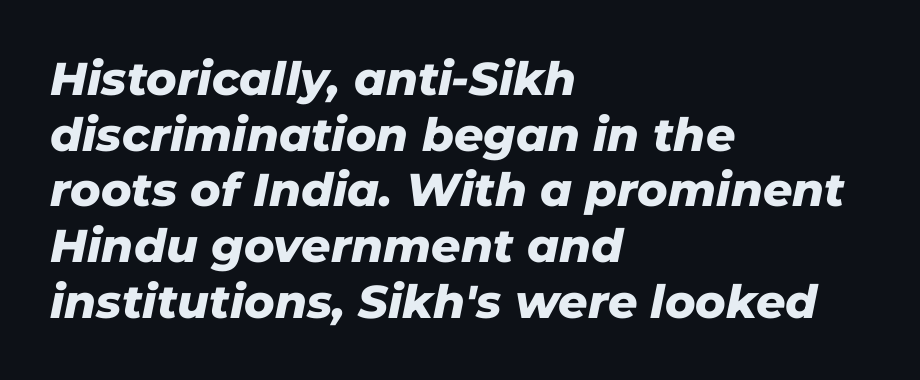
The image shows 46 px heavy type, italic (leaning right); set left-aligned, line spacing 1.21x, normal letter spacing, not underlined; low stroke contrast and a medium x-height.
